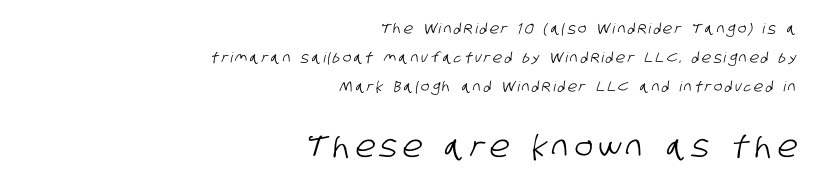
The image shows 30 px condensed sans-serif type; set right-aligned, loose line spacing (2.06x), not underlined; the second (bottom) block is 2.14x larger; low stroke contrast and a large x-height.
